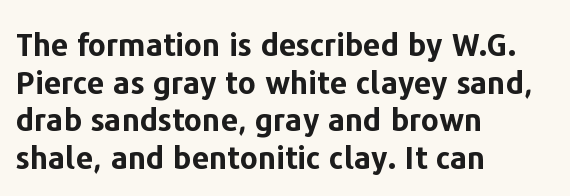
The image shows 31 px bold sans-serif type, upright; set left-aligned, line spacing 1.21x, normal letter spacing, not underlined; low stroke contrast and a medium x-height.
